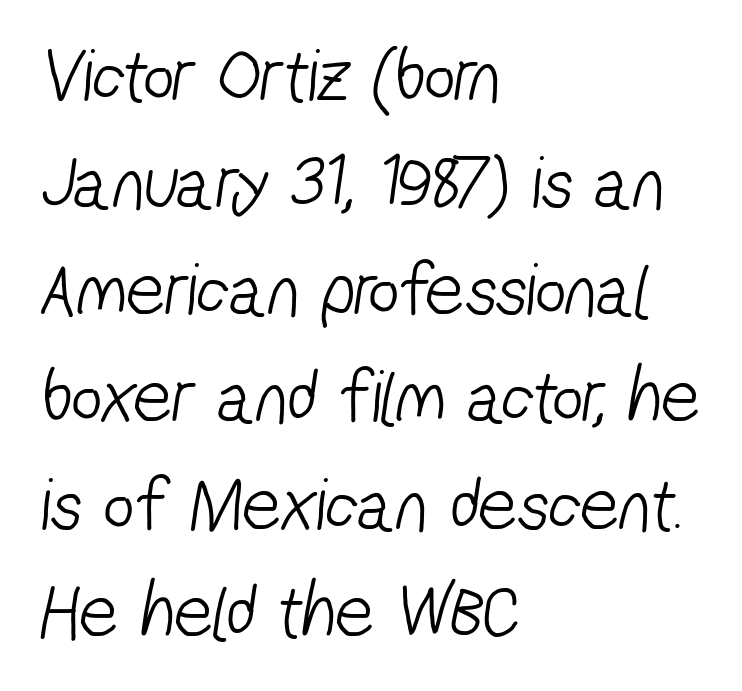
{"serif": "no", "bold": "no", "weight": "light", "width": "condensed", "stroke_contrast": "low", "x_height": "medium", "monospaced": "no", "underline": "no", "align": "left", "line_spacing": "normal", "line_spacing_ratio": 1.41, "letter_spacing": "normal", "letter_spacing_em": 0.0, "glyph_px": 76}
